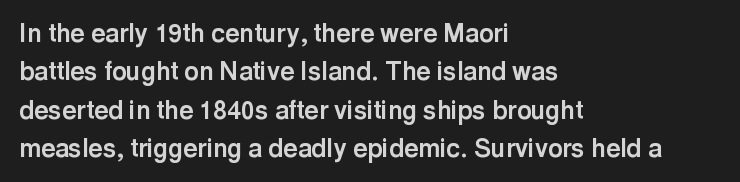
{"italic": "no", "bold": "yes", "underline": "no", "align": "left", "line_spacing": "normal", "line_spacing_ratio": 1.54, "letter_spacing": "normal", "letter_spacing_em": 0.0, "glyph_px": 25}
